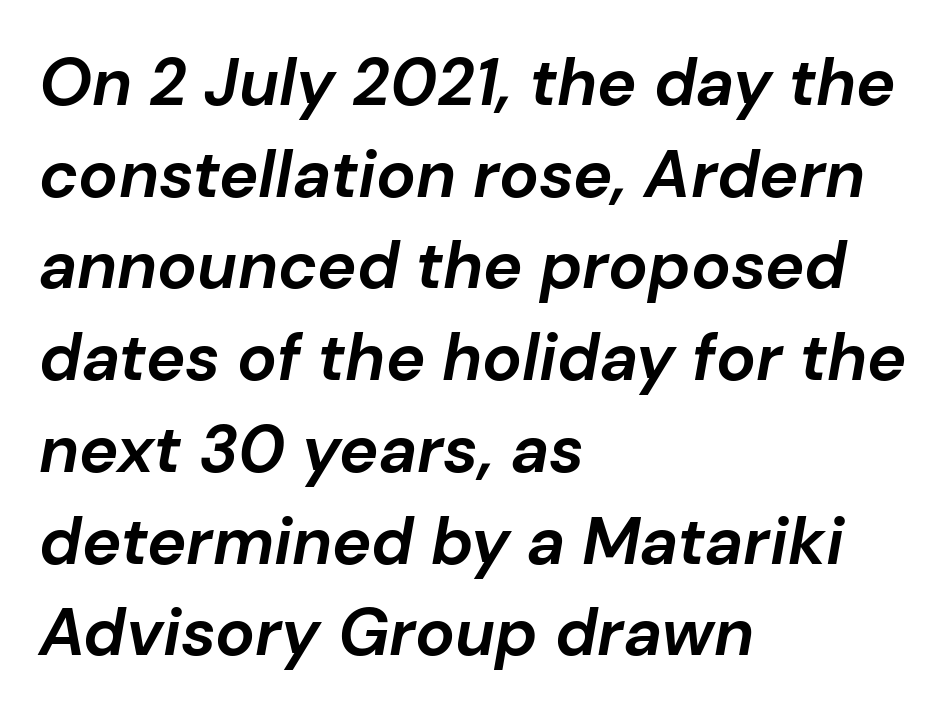
{"italic": "yes", "lean": "right", "slant_degrees": 10, "bold": "yes", "weight": "bold", "width": "normal", "stroke_contrast": "low", "x_height": "medium", "monospaced": "no", "underline": "no", "align": "left", "line_spacing": "normal", "line_spacing_ratio": 1.39, "letter_spacing": "normal", "letter_spacing_em": 0.0, "glyph_px": 66}
